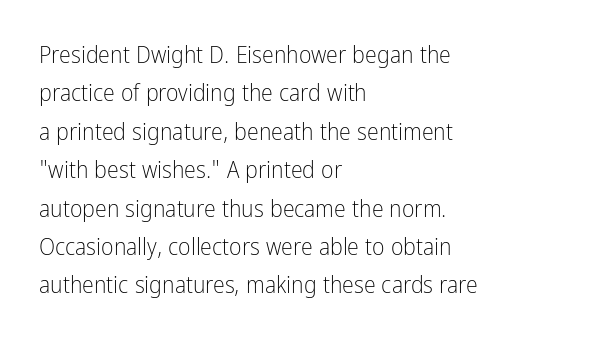
Q: Is the text bold? A: No.
Q: Is the text italic (slanted)? A: No, it is upright.
Q: Is the text underlined? A: No.
Q: How is the paragraph aligned? A: Left-aligned.
Q: Is the spacing between letters normal or unusually wide? A: Normal.
Q: Is the spacing between lines tight, normal or loose? A: Normal.
